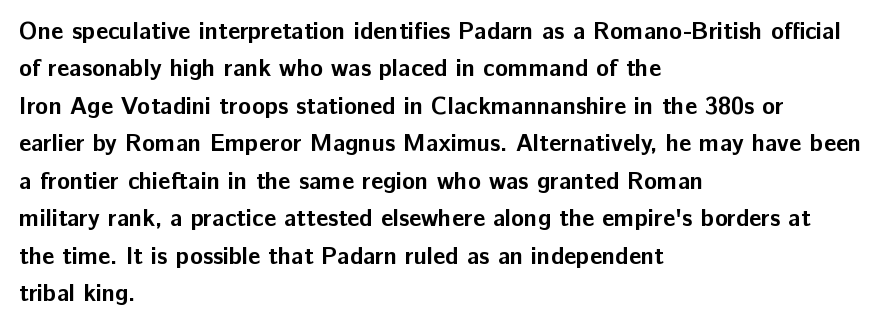
The image shows 24 px bold type, upright; set left-aligned, normal line spacing (1.56x), normal letter spacing, not underlined.
